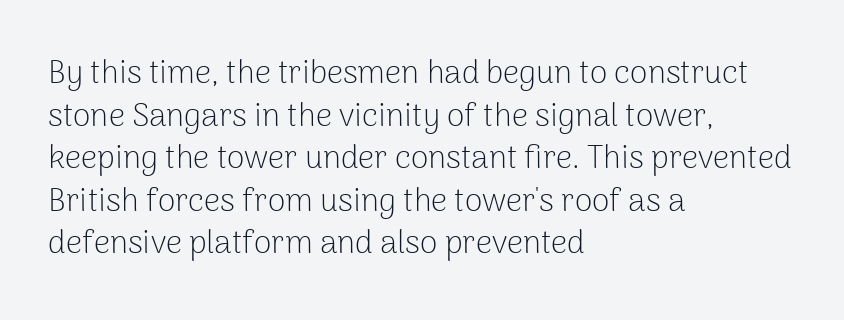
{"serif": "no", "italic": "no", "bold": "no", "weight": "light", "width": "normal", "stroke_contrast": "low", "x_height": "medium", "monospaced": "no", "underline": "no", "align": "left", "line_spacing": "normal", "line_spacing_ratio": 1.33, "letter_spacing": "normal", "letter_spacing_em": 0.0, "glyph_px": 32}
